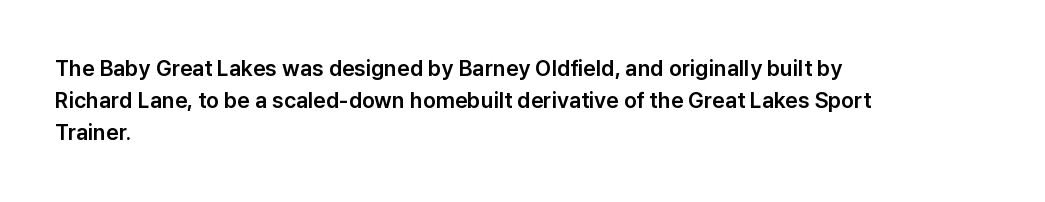
{"italic": "no", "underline": "no", "align": "left", "line_spacing": "normal", "line_spacing_ratio": 1.46, "letter_spacing": "normal", "letter_spacing_em": 0.0, "glyph_px": 22}
